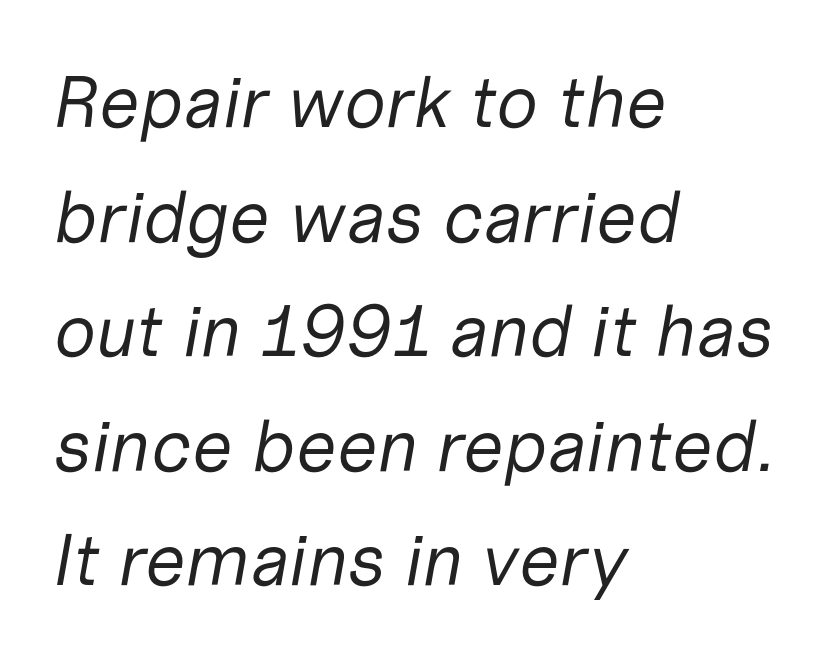
{"italic": "yes", "lean": "right", "slant_degrees": 10, "bold": "no", "weight": "regular", "width": "normal", "stroke_contrast": "low", "x_height": "medium", "monospaced": "no", "underline": "no", "align": "left", "line_spacing": "normal", "line_spacing_ratio": 1.57, "letter_spacing": "normal", "letter_spacing_em": 0.0, "glyph_px": 73}
